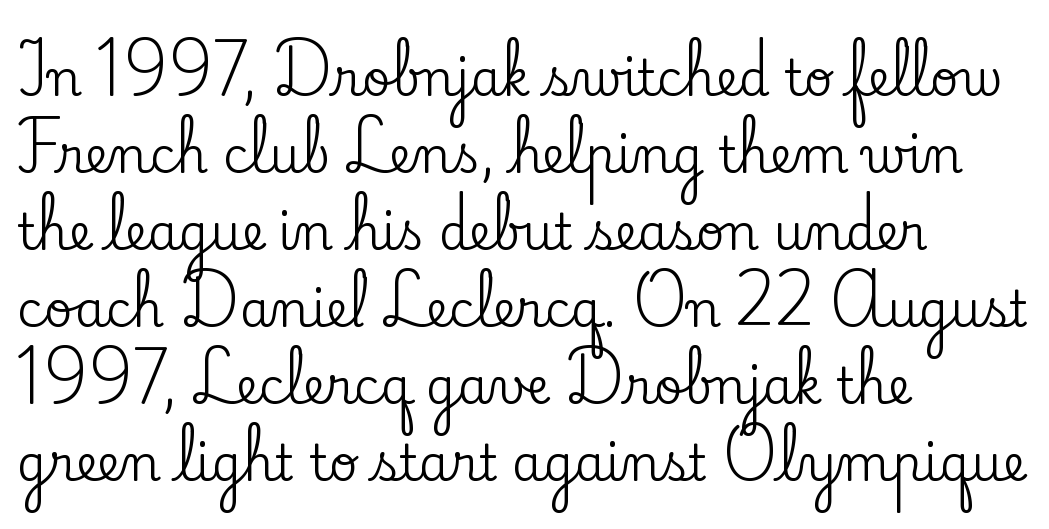
Q: Is the text italic (slanted)? A: No, it is upright.
Q: Is the typeface a serif or a sans-serif typeface? A: Serif.
Q: Is the text underlined? A: No.
Q: How is the paragraph aligned? A: Left-aligned.
Q: Is the spacing between letters normal or unusually wide? A: Normal.
Q: Is the spacing between lines tight, normal or loose? A: Normal.
Q: Width (condensed, normal, or wide)? A: Normal.
Q: Stroke contrast? A: Low.
Q: x-height? A: Small.
Q: Monospaced? A: No.
